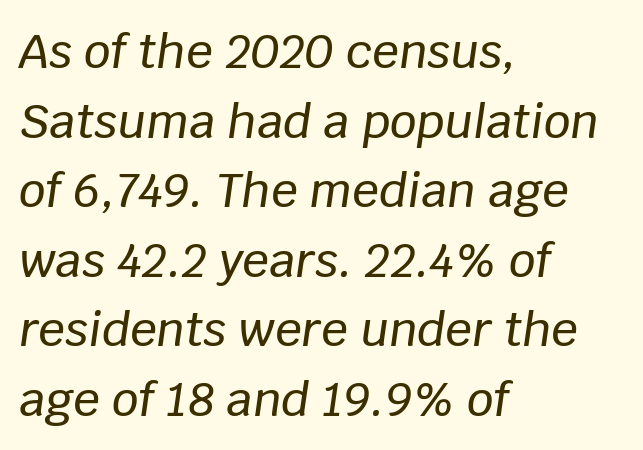
Q: Is the text italic (slanted)? A: Yes, it leans right by about 8 degrees.
Q: Is the text underlined? A: No.
Q: How is the paragraph aligned? A: Left-aligned.
Q: Is the spacing between letters normal or unusually wide? A: Normal.
Q: Is the spacing between lines tight, normal or loose? A: Normal.
Q: Width (condensed, normal, or wide)? A: Normal.
Q: Stroke contrast? A: Low.
Q: x-height? A: Large.
Q: Monospaced? A: No.
